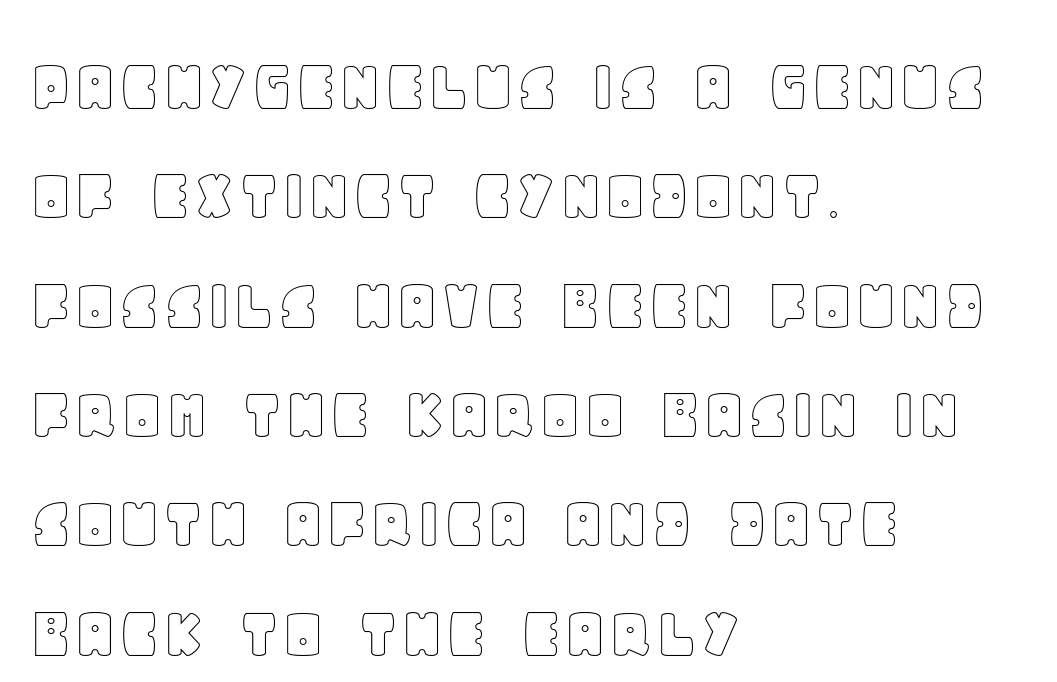
{"italic": "no", "width": "normal", "x_height": "large", "monospaced": "no", "underline": "no", "align": "left", "line_spacing": "normal", "line_spacing_ratio": 1.42, "letter_spacing": "normal", "letter_spacing_em": 0.0, "glyph_px": 77}
